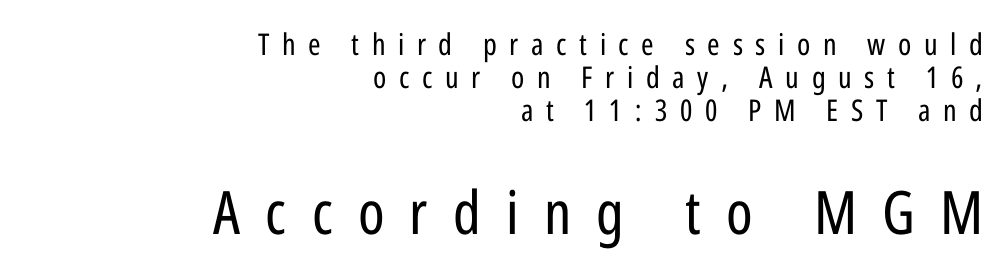
Q: Is the text bold? A: No.
Q: Is the text italic (slanted)? A: No, it is upright.
Q: Is the typeface a serif or a sans-serif typeface? A: Sans-serif.
Q: Is the text underlined? A: No.
Q: How is the paragraph aligned? A: Right-aligned.
Q: Is the spacing between letters normal or unusually wide? A: Unusually wide.
Q: Is the spacing between lines tight, normal or loose? A: Tight.
Q: Which block of text is set in a larger size, the first (top) or the second (bottom)? A: The second (bottom) one.
Q: Width (condensed, normal, or wide)? A: Condensed.
Q: Stroke contrast? A: Low.
Q: x-height? A: Medium.
Q: Monospaced? A: No.
